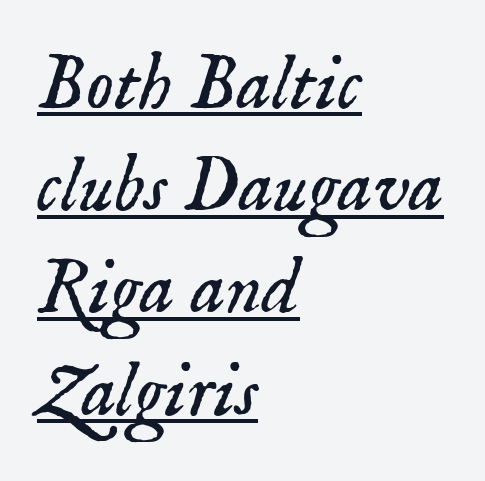
Q: Is the text bold? A: No.
Q: Is the text italic (slanted)? A: Yes, it leans right by about 18 degrees.
Q: Is the typeface a serif or a sans-serif typeface? A: Serif.
Q: Is the text underlined? A: Yes.
Q: How is the paragraph aligned? A: Left-aligned.
Q: Is the spacing between letters normal or unusually wide? A: Normal.
Q: Is the spacing between lines tight, normal or loose? A: Normal.
Q: Width (condensed, normal, or wide)? A: Normal.
Q: Stroke contrast? A: Low.
Q: x-height? A: Small.
Q: Monospaced? A: No.
